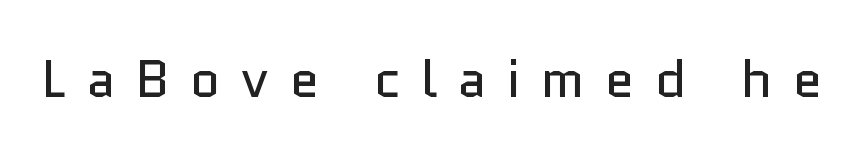
The image shows 52 px regular-weight sans-serif type, upright; set unusually wide letter spacing (+0.4 em), not underlined; low stroke contrast and a medium x-height.
